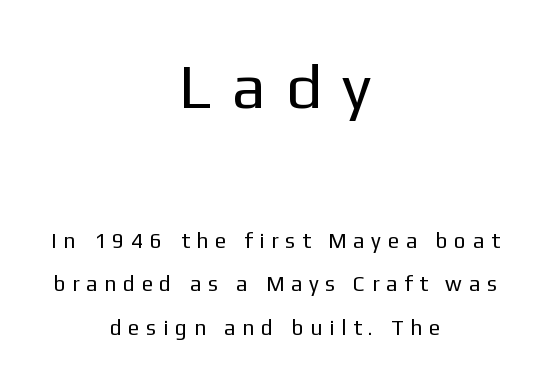
The image shows 63 px regular-weight sans-serif type, upright; set centered, loose line spacing (2.06x), unusually wide letter spacing (+0.32 em), not underlined; the first (top) block is 3.0x larger; low stroke contrast and a medium x-height.
